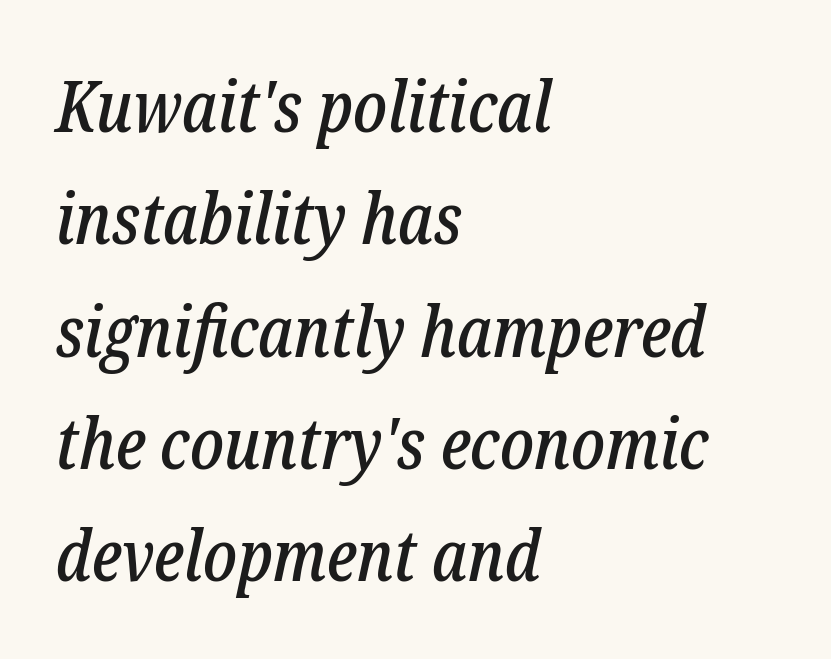
To sum up the face: it has serifs. How would I describe the line gaps? Plain and ordinary. Italic? Definitely — the glyphs are oblique. The specimen omits any rule beneath the text block's lines. The lines in this sample share a left origin and differ only in where they stop. These lines are rendered in a variable-pitch font.
